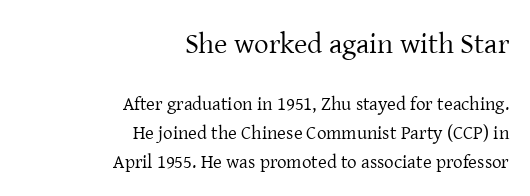
The image shows 29 px regular-weight serif type, upright; set right-aligned, normal line spacing (1.53x), normal letter spacing, not underlined; the first (top) block is 1.53x larger; low stroke contrast and a medium x-height.
